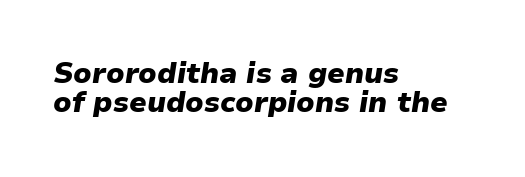
Character widths vary here, with narrow letters taking less room than wide ones. Slanted lettering throughout. Summary of vertical rhythm: compact, with narrow interline spacing. Lines of text with bare space underneath. The letterforms sit shoulder to shoulder at normal distance. Heavy, bold letterforms.
